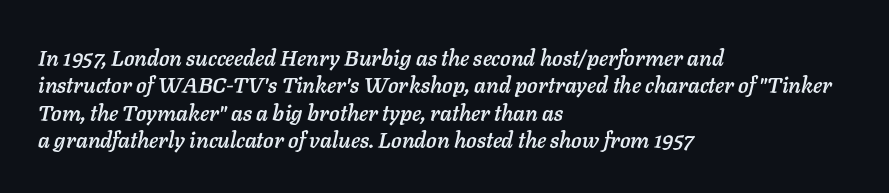
Q: Is the text italic (slanted)? A: Yes, it leans right by about 11 degrees.
Q: Is the text underlined? A: No.
Q: How is the paragraph aligned? A: Left-aligned.
Q: Is the spacing between letters normal or unusually wide? A: Normal.
